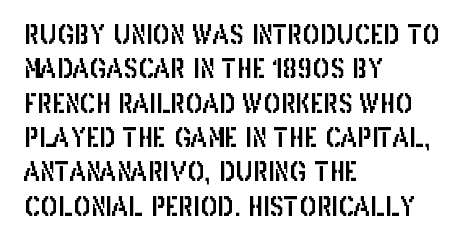
The image shows 26 px text type, upright; set left-aligned, normal line spacing (1.32x), normal letter spacing, not underlined.
